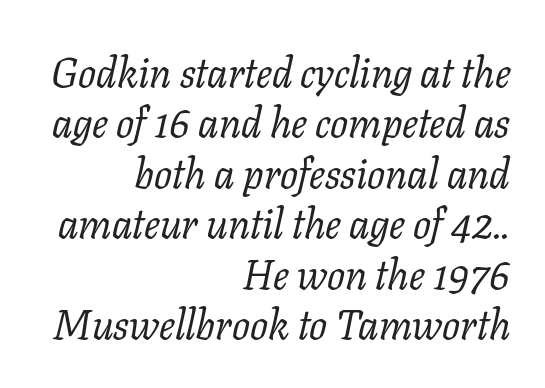
{"serif": "yes", "italic": "yes", "lean": "right", "slant_degrees": 11, "bold": "no", "weight": "regular", "width": "normal", "stroke_contrast": "low", "x_height": "medium", "monospaced": "no", "underline": "no", "align": "right", "line_spacing_ratio": 1.2, "letter_spacing": "normal", "letter_spacing_em": 0.0, "glyph_px": 42}
